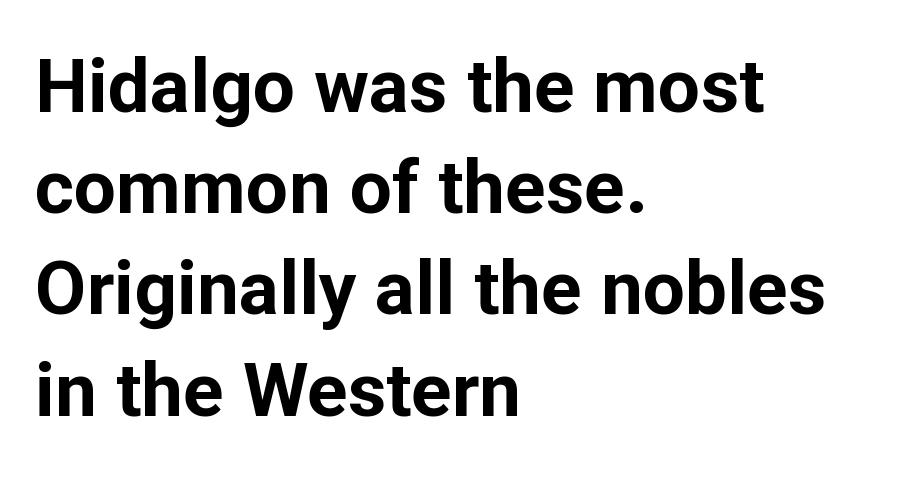
{"serif": "no", "italic": "no", "bold": "yes", "weight": "bold", "width": "normal", "stroke_contrast": "low", "x_height": "medium", "monospaced": "no", "underline": "no", "align": "left", "line_spacing": "normal", "line_spacing_ratio": 1.35, "letter_spacing": "normal", "letter_spacing_em": 0.0, "glyph_px": 75}
